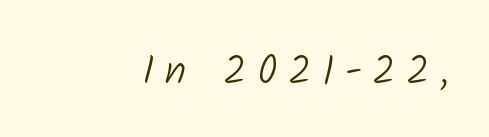
Q: Is the text bold? A: No.
Q: Is the typeface a serif or a sans-serif typeface? A: Sans-serif.
Q: Is the text underlined? A: No.
Q: Is the spacing between letters normal or unusually wide? A: Unusually wide.
Q: Width (condensed, normal, or wide)? A: Normal.
Q: Stroke contrast? A: Low.
Q: x-height? A: Medium.
Q: Monospaced? A: No.
